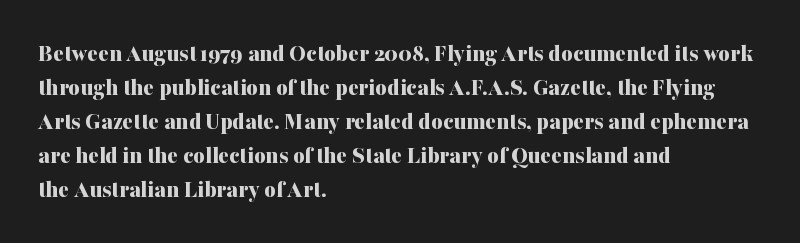
Q: Is the text bold? A: Yes.
Q: Is the text italic (slanted)? A: No, it is upright.
Q: Is the text underlined? A: No.
Q: How is the paragraph aligned? A: Left-aligned.
Q: Is the spacing between letters normal or unusually wide? A: Normal.
Q: Is the spacing between lines tight, normal or loose? A: Normal.
